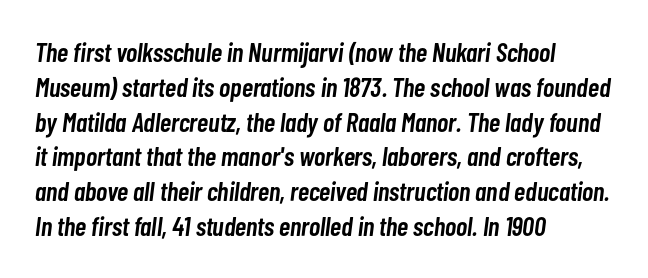
Q: Is the text bold? A: Semi-bold.
Q: Is the text italic (slanted)? A: Yes, it leans right by about 7 degrees.
Q: Is the text underlined? A: No.
Q: How is the paragraph aligned? A: Left-aligned.
Q: Is the spacing between letters normal or unusually wide? A: Normal.
Q: Is the spacing between lines tight, normal or loose? A: Normal.
